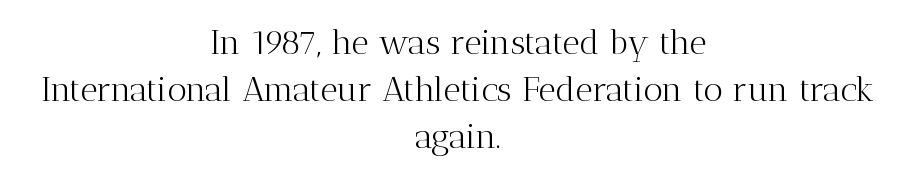
{"serif": "yes", "italic": "no", "bold": "no", "weight": "light", "width": "normal", "stroke_contrast": "medium", "x_height": "medium", "monospaced": "no", "underline": "no", "align": "center", "line_spacing": "normal", "line_spacing_ratio": 1.38, "letter_spacing": "normal", "letter_spacing_em": 0.0, "glyph_px": 34}
